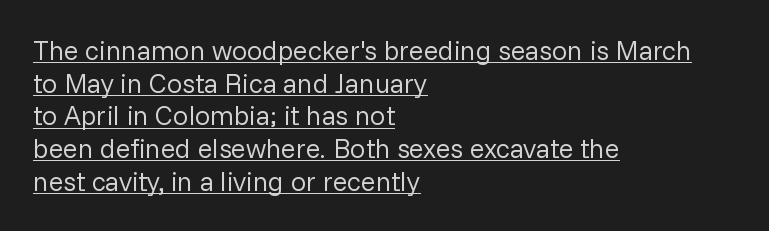
The face used here appears with an underline applied. Each line starts at the same left margin while the right side varies. The passage shown is not bold in any degree. The font's upright variant was chosen for this text. You could call the tracking neutral — neither tight nor loose.
